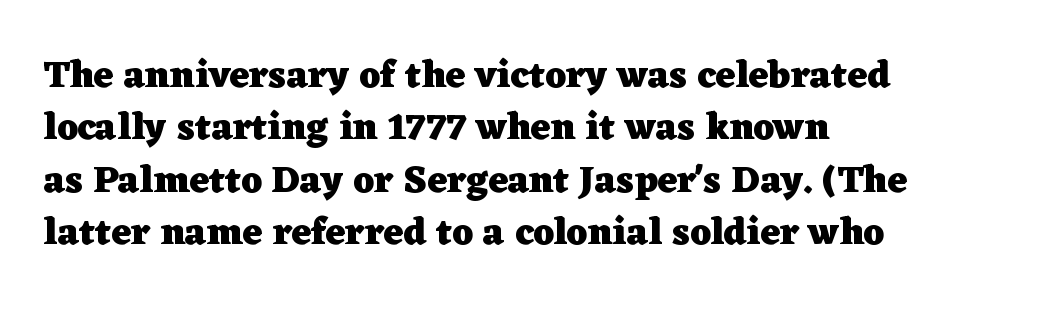
{"serif": "yes", "italic": "no", "bold": "yes", "weight": "heavy", "width": "wide", "stroke_contrast": "low", "x_height": "medium", "monospaced": "no", "underline": "no", "align": "left", "line_spacing": "normal", "line_spacing_ratio": 1.38, "letter_spacing": "normal", "letter_spacing_em": 0.0, "glyph_px": 38}
